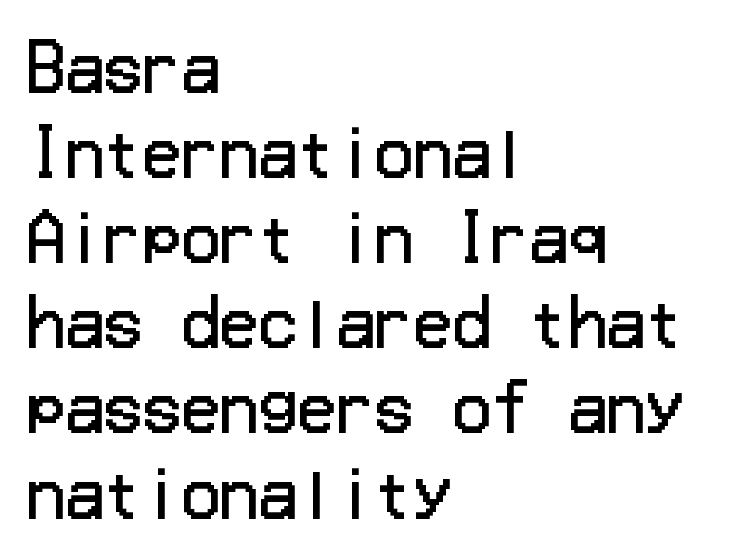
Q: Is the text bold? A: No.
Q: Is the text italic (slanted)? A: No, it is upright.
Q: Is the typeface a serif or a sans-serif typeface? A: Sans-serif.
Q: Is the text underlined? A: No.
Q: How is the paragraph aligned? A: Left-aligned.
Q: Is the spacing between letters normal or unusually wide? A: Normal.
Q: Is the spacing between lines tight, normal or loose? A: Normal.
Q: Width (condensed, normal, or wide)? A: Normal.
Q: Stroke contrast? A: Low.
Q: x-height? A: Medium.
